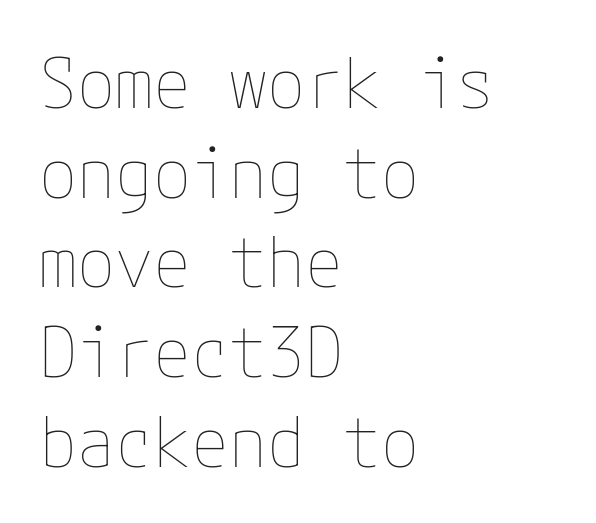
The image shows 69 px thin type, upright; set left-aligned, normal line spacing (1.3x), normal letter spacing, not underlined; low stroke contrast and a medium x-height.
